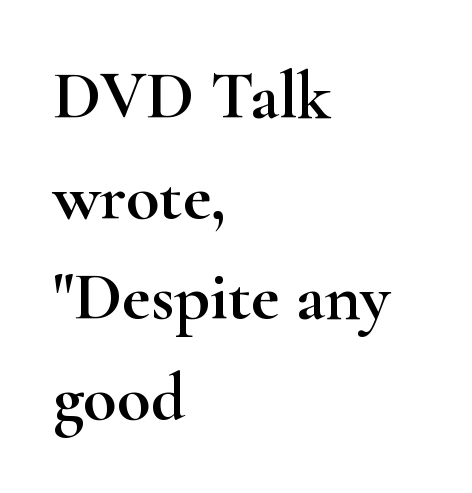
The image shows 69 px wide serif type, upright; set left-aligned, normal line spacing (1.46x), normal letter spacing, not underlined; high stroke contrast and a small x-height.
